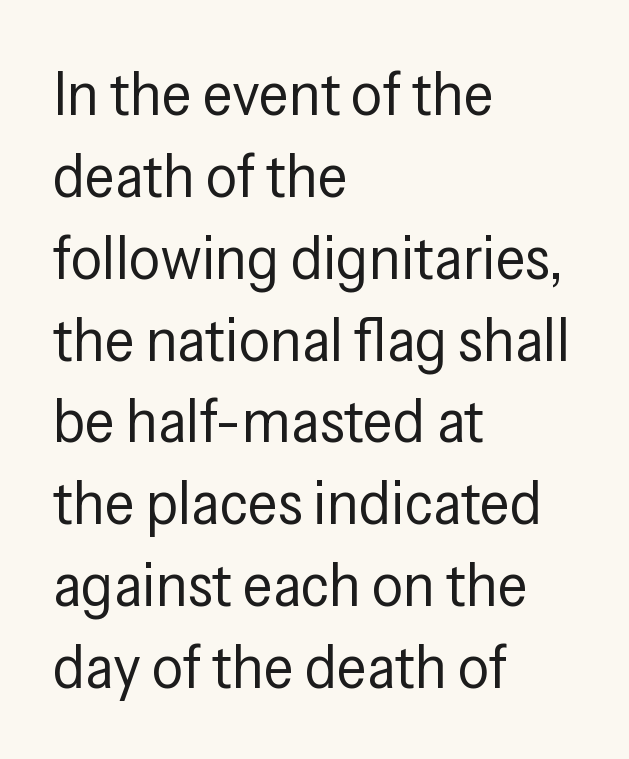
{"serif": "no", "italic": "no", "bold": "no", "weight": "regular", "width": "condensed", "stroke_contrast": "low", "x_height": "medium", "monospaced": "no", "underline": "no", "align": "left", "line_spacing": "normal", "line_spacing_ratio": 1.32, "letter_spacing": "normal", "letter_spacing_em": 0.0, "glyph_px": 62}
